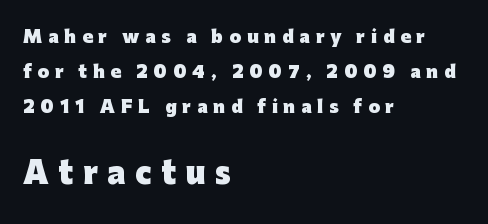
{"serif": "no", "italic": "no", "bold": "yes", "weight": "heavy", "width": "normal", "stroke_contrast": "low", "x_height": "medium", "monospaced": "no", "underline": "no", "align": "left", "line_spacing": "loose", "line_spacing_ratio": 2.05, "letter_spacing": "wide", "letter_spacing_em": 0.34, "larger_block": "second", "size_ratio": 1.71, "glyph_px": 29}
